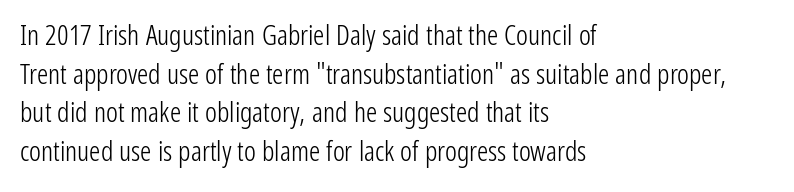
The image shows 28 px light, condensed sans-serif type, upright; set left-aligned, normal line spacing (1.38x), normal letter spacing, not underlined; low stroke contrast and a medium x-height.
